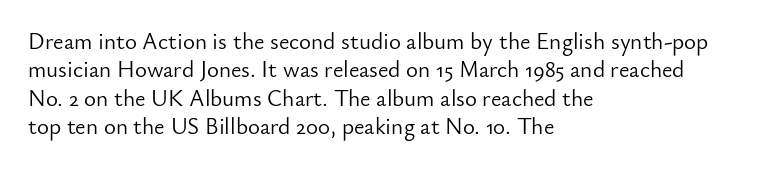
Nobody touched the tracking dial on this one. Visually the block forms a straight wall on the left and a jagged coastline on the right. Posture: upright roman. Beneath every word, the page is bare.
